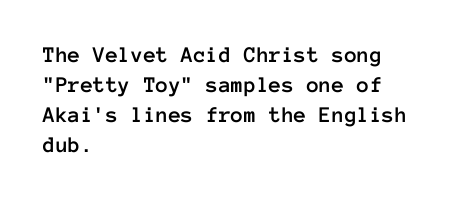
The image shows 23 px text type, upright; set left-aligned, normal line spacing (1.3x), normal letter spacing, not underlined.
